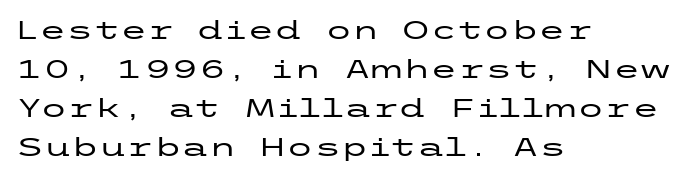
The image shows 25 px text type, upright; set left-aligned, normal line spacing (1.56x), normal letter spacing, not underlined.
